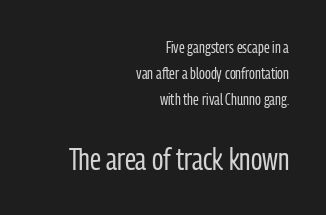
Q: Is the text bold? A: No.
Q: Is the text italic (slanted)? A: No, it is upright.
Q: Is the typeface a serif or a sans-serif typeface? A: Sans-serif.
Q: Is the text underlined? A: No.
Q: How is the paragraph aligned? A: Right-aligned.
Q: Is the spacing between letters normal or unusually wide? A: Normal.
Q: Is the spacing between lines tight, normal or loose? A: Normal.
Q: Which block of text is set in a larger size, the first (top) or the second (bottom)? A: The second (bottom) one.
Q: Width (condensed, normal, or wide)? A: Condensed.
Q: Stroke contrast? A: Low.
Q: x-height? A: Medium.
Q: Monospaced? A: No.
